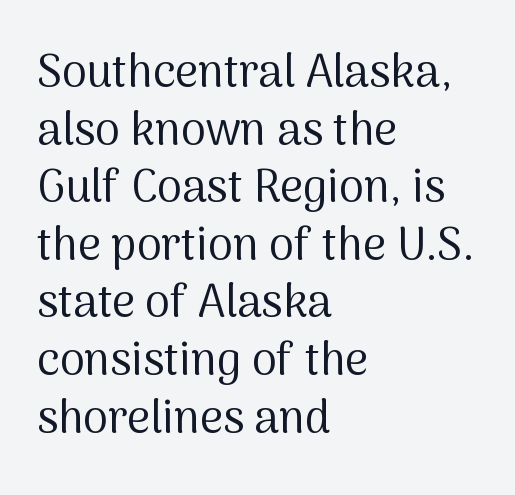
Q: Is the text bold? A: No.
Q: Is the text italic (slanted)? A: No, it is upright.
Q: Is the typeface a serif or a sans-serif typeface? A: Sans-serif.
Q: Is the text underlined? A: No.
Q: How is the paragraph aligned? A: Left-aligned.
Q: Is the spacing between letters normal or unusually wide? A: Normal.
Q: Is the spacing between lines tight, normal or loose? A: Normal.
Q: Width (condensed, normal, or wide)? A: Normal.
Q: Stroke contrast? A: Medium.
Q: x-height? A: Medium.
Q: Monospaced? A: No.
